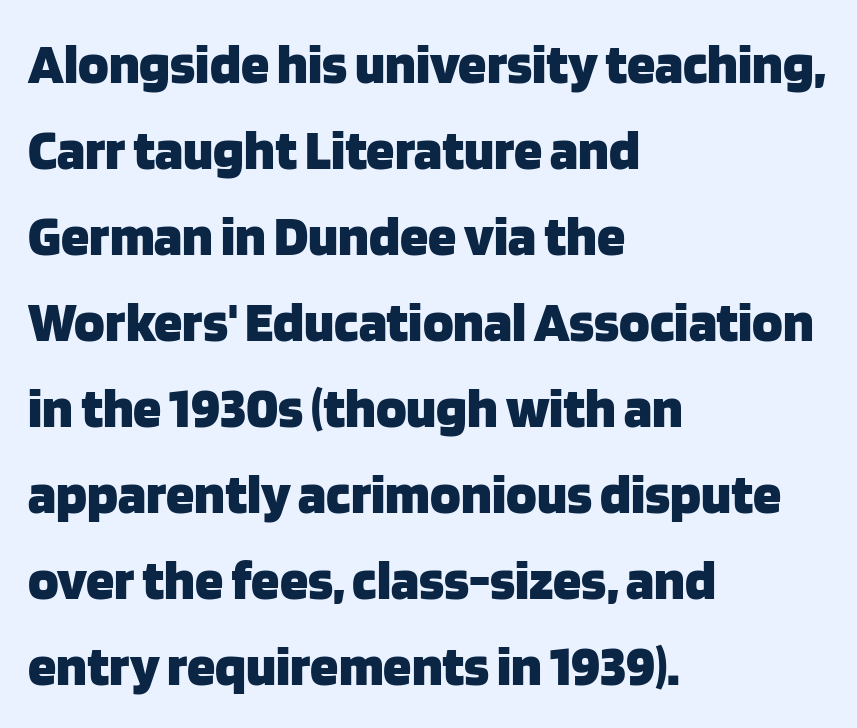
Note the varied advance widths — an 'i' is clearly narrower than an 'm'. Where is the straight margin? On the left. Vertical strokes here are truly vertical. A typesetter would call this zero additional tracking. Decoration check: the copy has no underline.
